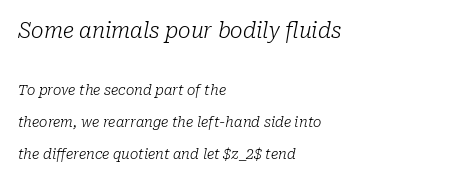
Q: Is the text bold? A: No.
Q: Is the text italic (slanted)? A: Yes, it leans right by about 10 degrees.
Q: Is the text underlined? A: No.
Q: How is the paragraph aligned? A: Left-aligned.
Q: Is the spacing between letters normal or unusually wide? A: Normal.
Q: Is the spacing between lines tight, normal or loose? A: Loose.
Q: Which block of text is set in a larger size, the first (top) or the second (bottom)? A: The first (top) one.
